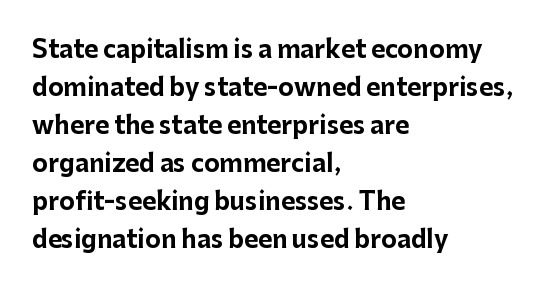
{"italic": "no", "bold": "yes", "underline": "no", "align": "left", "line_spacing": "normal", "line_spacing_ratio": 1.58, "letter_spacing": "normal", "letter_spacing_em": 0.0, "glyph_px": 24}
